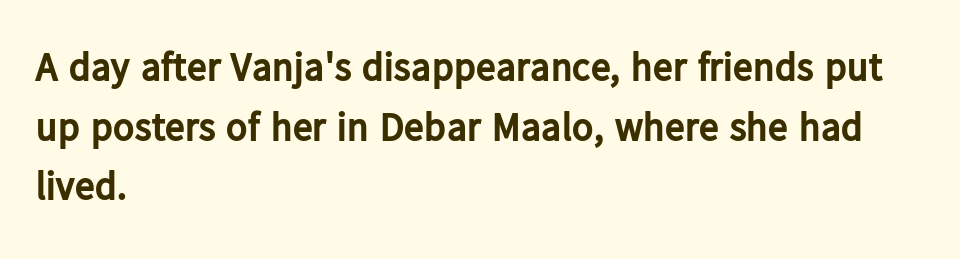
Q: Is the text bold? A: Yes.
Q: Is the text italic (slanted)? A: No, it is upright.
Q: Is the typeface a serif or a sans-serif typeface? A: Sans-serif.
Q: Is the text underlined? A: No.
Q: How is the paragraph aligned? A: Left-aligned.
Q: Is the spacing between letters normal or unusually wide? A: Normal.
Q: Is the spacing between lines tight, normal or loose? A: Normal.
Q: Width (condensed, normal, or wide)? A: Normal.
Q: Stroke contrast? A: Low.
Q: x-height? A: Medium.
Q: Monospaced? A: No.
